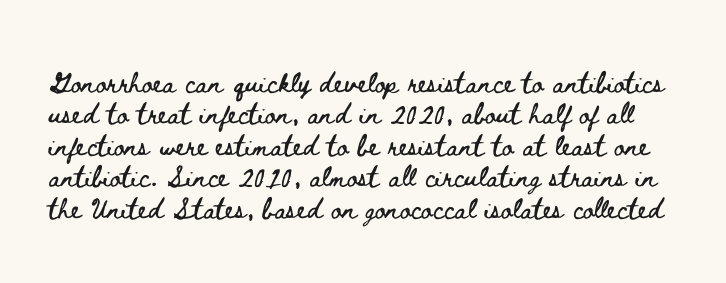
The image shows 26 px text type; set line spacing 1.21x, normal letter spacing, not underlined.
